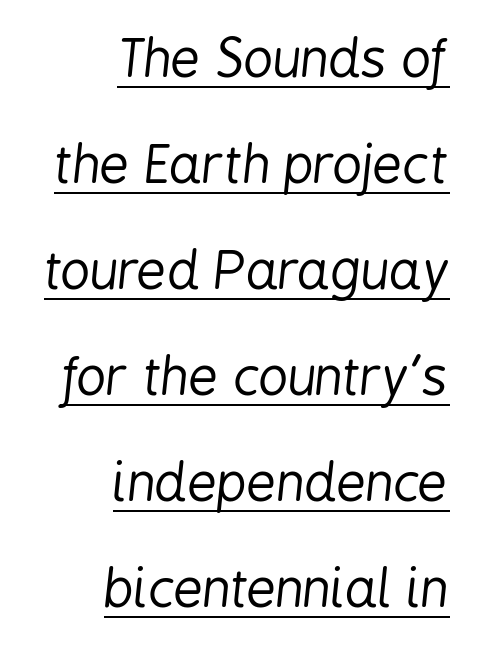
Q: Is the text bold? A: No.
Q: Is the text italic (slanted)? A: Yes, it leans right by about 6 degrees.
Q: Is the text underlined? A: Yes.
Q: How is the paragraph aligned? A: Right-aligned.
Q: Is the spacing between letters normal or unusually wide? A: Normal.
Q: Is the spacing between lines tight, normal or loose? A: Loose.
Q: Width (condensed, normal, or wide)? A: Condensed.
Q: Stroke contrast? A: Low.
Q: x-height? A: Medium.
Q: Monospaced? A: No.
